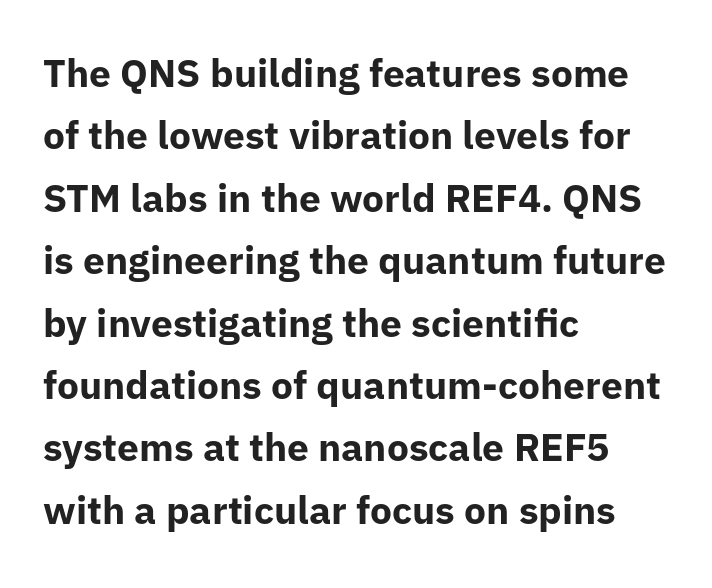
The image shows 39 px bold sans-serif type, upright; set left-aligned, normal line spacing (1.6x), normal letter spacing, not underlined; low stroke contrast and a medium x-height.
